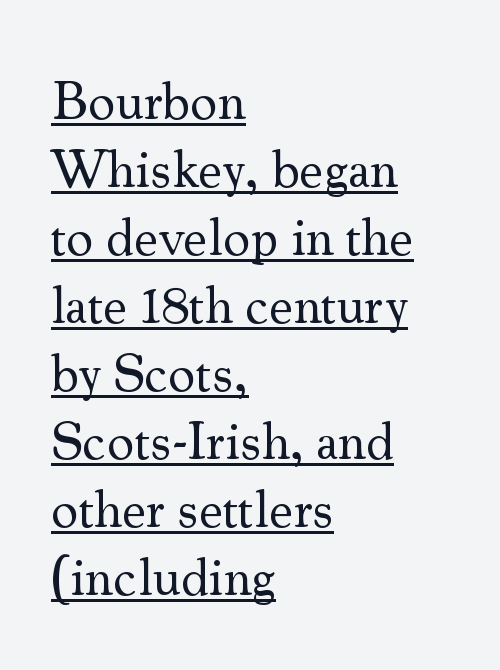
Q: Is the text bold? A: No.
Q: Is the text italic (slanted)? A: No, it is upright.
Q: Is the typeface a serif or a sans-serif typeface? A: Serif.
Q: Is the text underlined? A: Yes.
Q: How is the paragraph aligned? A: Left-aligned.
Q: Is the spacing between letters normal or unusually wide? A: Normal.
Q: Is the spacing between lines tight, normal or loose? A: Normal.
Q: Width (condensed, normal, or wide)? A: Normal.
Q: Stroke contrast? A: Medium.
Q: x-height? A: Small.
Q: Monospaced? A: No.
